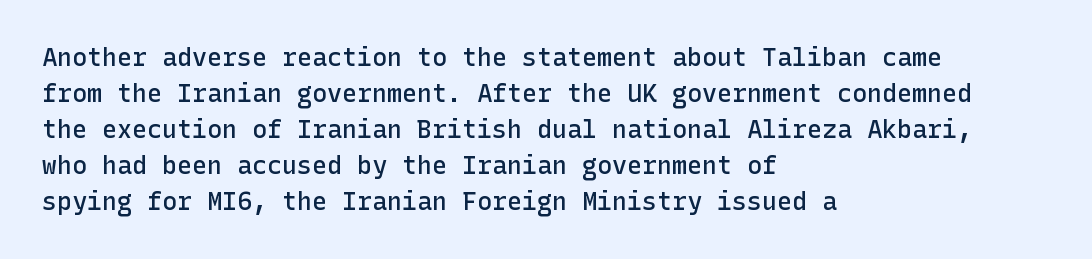
No italicization has been applied; the sample stays upright. How heavy is the stroke? Medium-heavy — a semibold, shy of bold. Default kerning and tracking; the words read as compact shapes. In CSS terms this would be text-align: left. Line spacing here is normal. The specimen omits any rule beneath the text block's lines.
